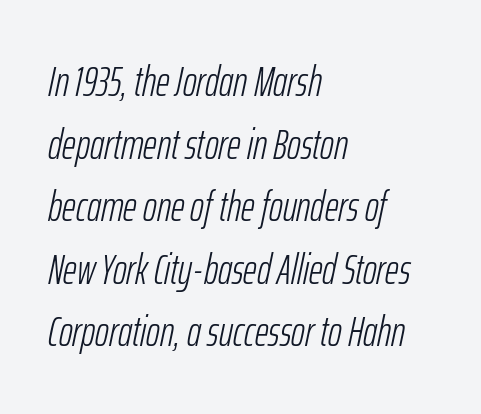
Default kerning and tracking; the words read as compact shapes. Heft: none added — not bold. Spacing verdict: proportional, widths tailored to each character. The specimen reads as italic at a glance. Typeset ragged right — the left edge is the straight one. One glance says typical: line gaps are just what's usual.
